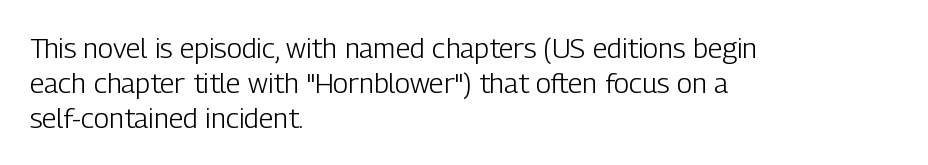
{"serif": "no", "italic": "no", "bold": "no", "weight": "light", "width": "condensed", "stroke_contrast": "low", "x_height": "medium", "monospaced": "no", "underline": "no", "align": "left", "line_spacing": "normal", "line_spacing_ratio": 1.25, "letter_spacing": "normal", "letter_spacing_em": 0.0, "glyph_px": 28}
